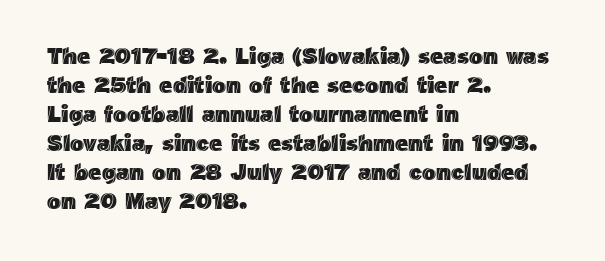
Posture: straight, roman, zero tilt. The passage shown is not underscored anywhere. The rendering anchors every line to the left-hand side. The gaps between neighbouring characters are ordinary and unremarkable.
